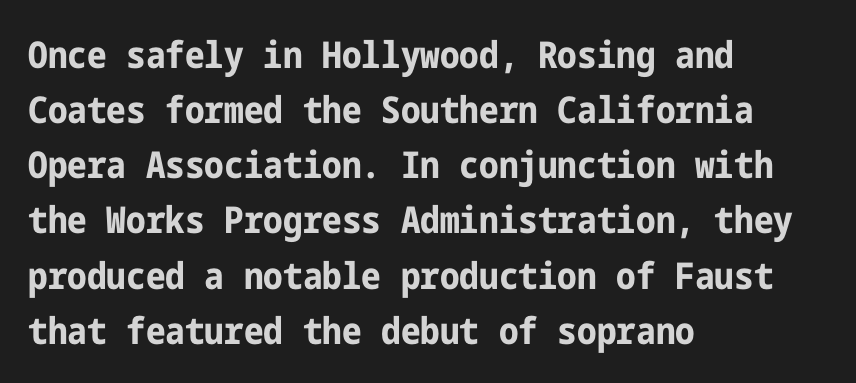
The image shows 37 px bold, condensed sans-serif type, upright; set left-aligned, normal line spacing (1.49x), normal letter spacing, not underlined; low stroke contrast and a medium x-height.
